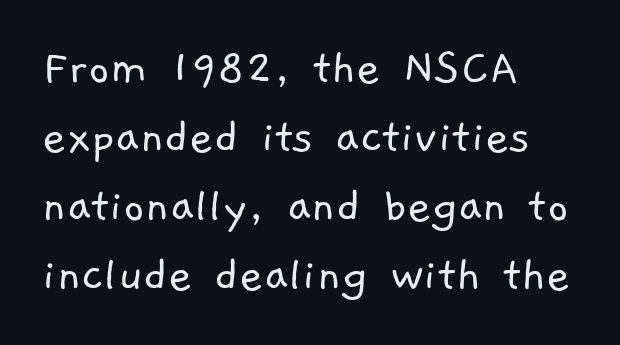
Q: Is the text bold? A: No.
Q: Is the typeface a serif or a sans-serif typeface? A: Sans-serif.
Q: Is the text underlined? A: No.
Q: How is the paragraph aligned? A: Left-aligned.
Q: Is the spacing between letters normal or unusually wide? A: Normal.
Q: Is the spacing between lines tight, normal or loose? A: Normal.
Q: Width (condensed, normal, or wide)? A: Normal.
Q: Stroke contrast? A: Low.
Q: x-height? A: Medium.
Q: Monospaced? A: No.
